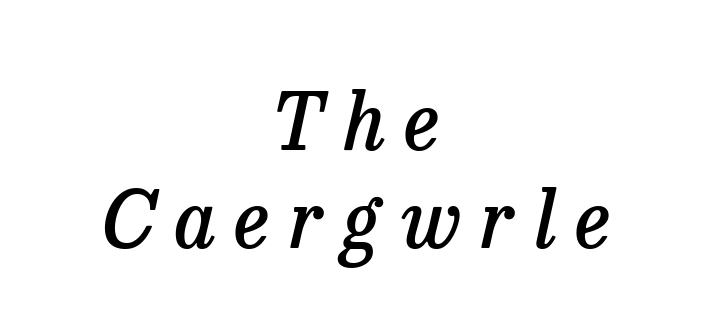
{"serif": "yes", "italic": "yes", "lean": "right", "slant_degrees": 13, "bold": "semi", "weight": "semibold", "width": "normal", "stroke_contrast": "low", "x_height": "medium", "monospaced": "no", "underline": "no", "align": "center", "line_spacing": "normal", "line_spacing_ratio": 1.26, "letter_spacing": "wide", "letter_spacing_em": 0.25, "glyph_px": 78}
